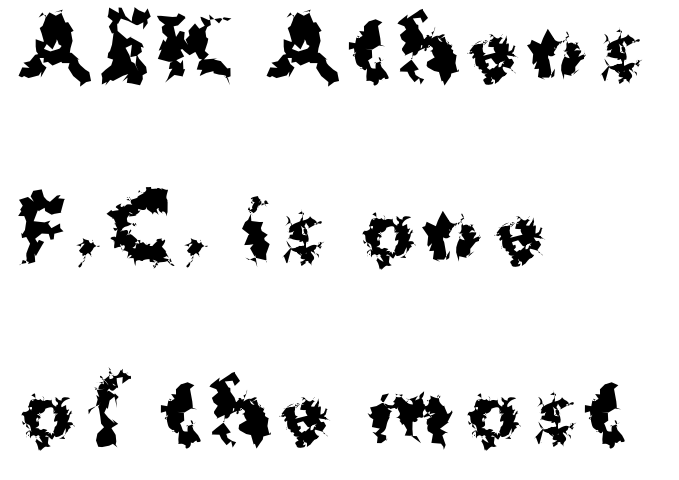
{"serif": "no", "italic": "no", "bold": "yes", "weight": "bold", "width": "normal", "stroke_contrast": "medium", "x_height": "medium", "monospaced": "no", "underline": "no", "align": "left", "line_spacing": "loose", "line_spacing_ratio": 2.3, "glyph_px": 79}
